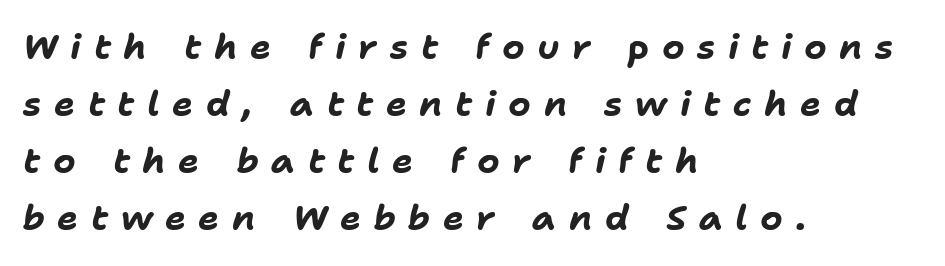
Q: Is the text bold? A: Yes.
Q: Is the text italic (slanted)? A: Yes, it leans right by about 11 degrees.
Q: Is the text underlined? A: No.
Q: How is the paragraph aligned? A: Left-aligned.
Q: Is the spacing between letters normal or unusually wide? A: Unusually wide.
Q: Is the spacing between lines tight, normal or loose? A: Normal.
Q: Width (condensed, normal, or wide)? A: Normal.
Q: Stroke contrast? A: Low.
Q: x-height? A: Medium.
Q: Monospaced? A: No.
